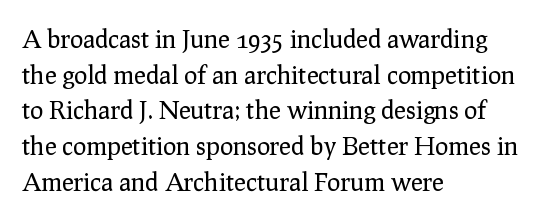
{"italic": "no", "bold": "no", "underline": "no", "align": "left", "line_spacing": "normal", "line_spacing_ratio": 1.43, "letter_spacing": "normal", "letter_spacing_em": 0.0, "glyph_px": 25}
